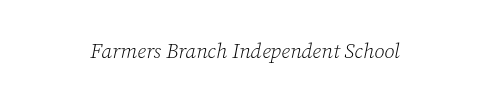
This is not heavy type; no bold has been used. Just letters on the line, the space beneath them empty. Does the copy run flush right? No — it is centered line by line. These lines keep a tight, regular rhythm from letter to letter.
